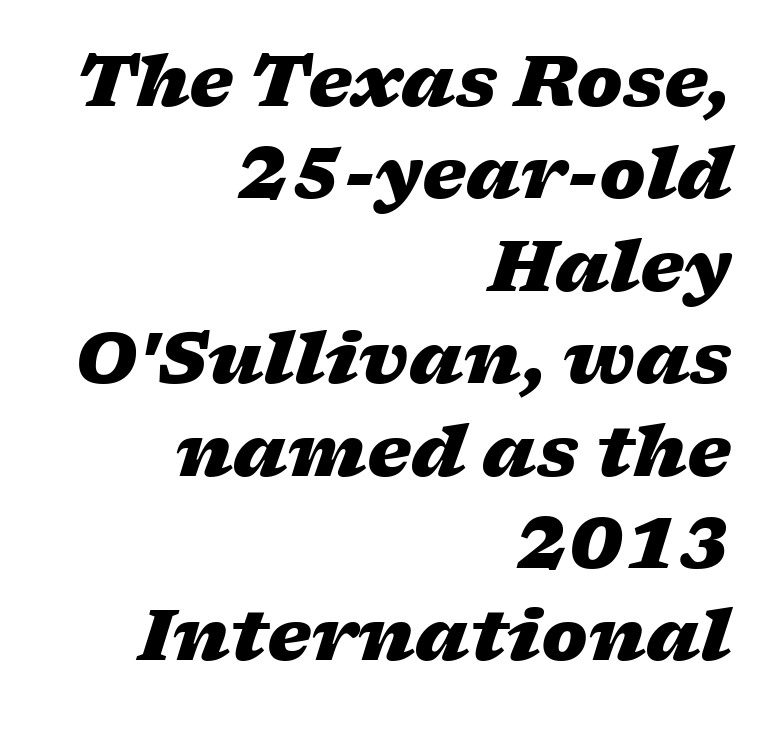
Q: Is the text bold? A: Yes.
Q: Is the text italic (slanted)? A: Yes, it leans right by about 17 degrees.
Q: Is the text underlined? A: No.
Q: How is the paragraph aligned? A: Right-aligned.
Q: Is the spacing between letters normal or unusually wide? A: Normal.
Q: Is the spacing between lines tight, normal or loose? A: Normal.
Q: Width (condensed, normal, or wide)? A: Wide.
Q: Stroke contrast? A: Low.
Q: x-height? A: Medium.
Q: Monospaced? A: No.
